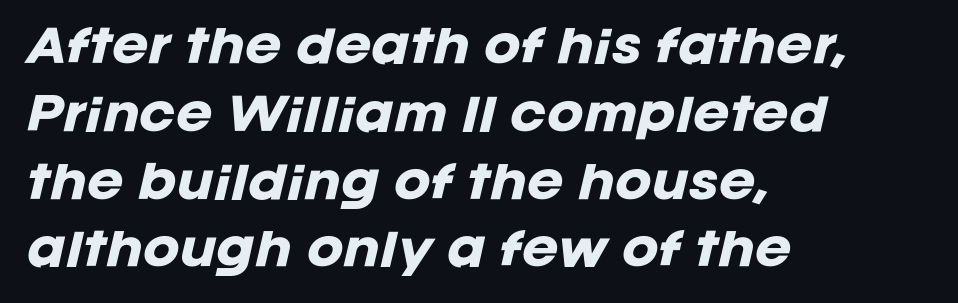
Q: Is the text bold? A: Yes.
Q: Is the text italic (slanted)? A: Yes, it leans right by about 12 degrees.
Q: Is the text underlined? A: No.
Q: How is the paragraph aligned? A: Left-aligned.
Q: Is the spacing between letters normal or unusually wide? A: Normal.
Q: Is the spacing between lines tight, normal or loose? A: Normal.
Q: Width (condensed, normal, or wide)? A: Normal.
Q: Stroke contrast? A: Low.
Q: x-height? A: Large.
Q: Monospaced? A: No.
